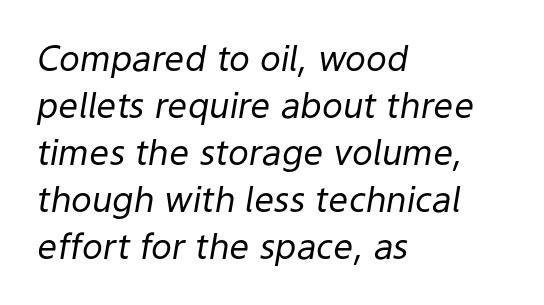
Q: Is the text bold? A: No.
Q: Is the text italic (slanted)? A: Yes, it leans right by about 9 degrees.
Q: Is the text underlined? A: No.
Q: How is the paragraph aligned? A: Left-aligned.
Q: Is the spacing between letters normal or unusually wide? A: Normal.
Q: Is the spacing between lines tight, normal or loose? A: Normal.
Q: Width (condensed, normal, or wide)? A: Normal.
Q: Stroke contrast? A: Low.
Q: x-height? A: Medium.
Q: Monospaced? A: No.
